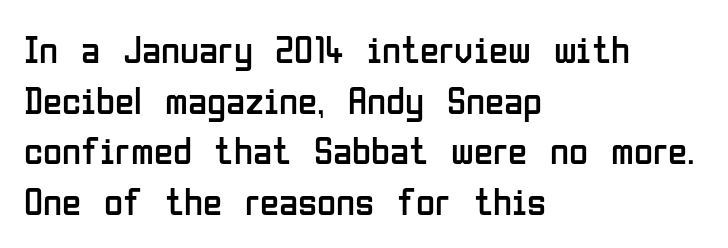
Notice how descenders clear the ascenders below comfortably — that's standard leading. Alignment: flush left. Rule under the text: the space is simply empty. Think of a printed novel: that variable character pitch is what you see here. Are there feet on the stems? There aren't — it's a sans.
